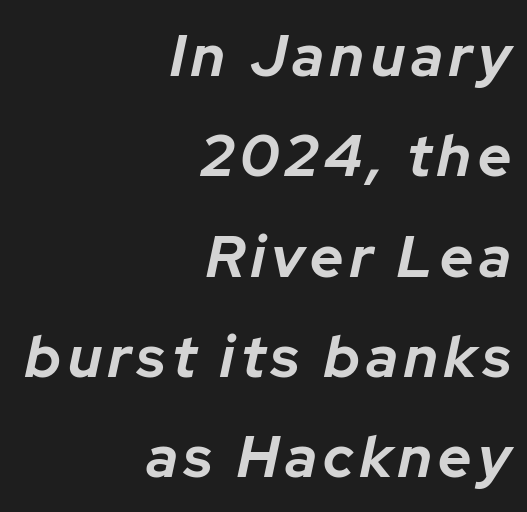
Q: Is the text bold? A: Yes.
Q: Is the text italic (slanted)? A: Yes, it leans right by about 12 degrees.
Q: Is the text underlined? A: No.
Q: How is the paragraph aligned? A: Right-aligned.
Q: Width (condensed, normal, or wide)? A: Normal.
Q: Stroke contrast? A: Low.
Q: x-height? A: Medium.
Q: Monospaced? A: No.
